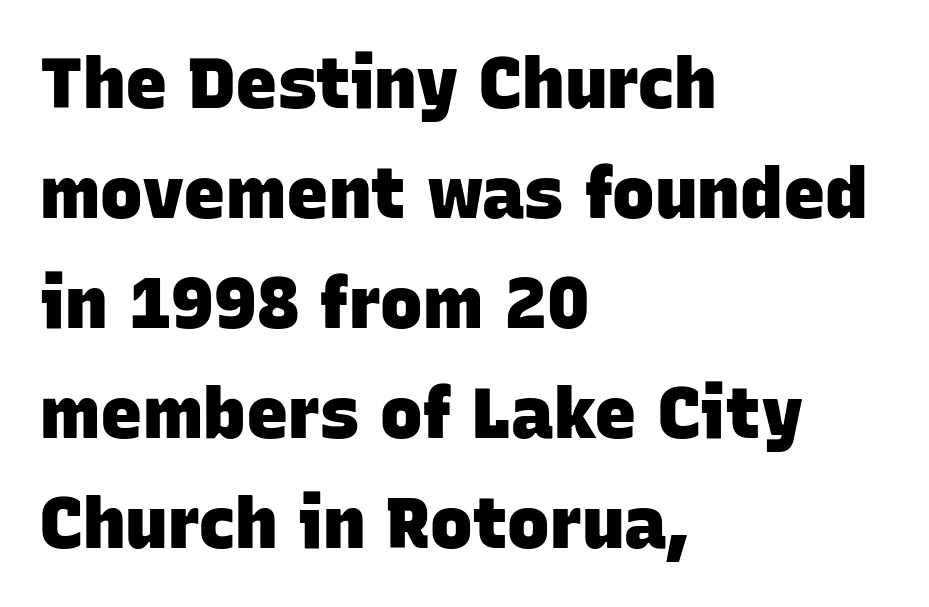
{"serif": "no", "bold": "yes", "weight": "heavy", "width": "normal", "stroke_contrast": "low", "x_height": "large", "monospaced": "no", "underline": "no", "align": "left", "line_spacing": "normal", "line_spacing_ratio": 1.55, "letter_spacing": "normal", "letter_spacing_em": 0.0, "glyph_px": 71}
